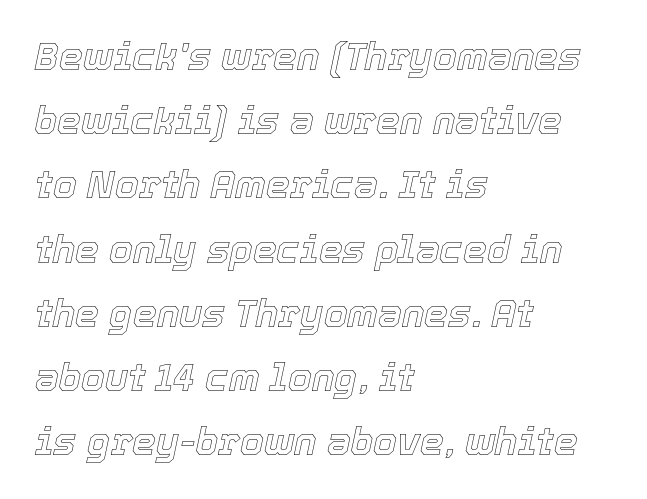
Q: Is the text italic (slanted)? A: Yes, it leans right by about 12 degrees.
Q: Is the text underlined? A: No.
Q: How is the paragraph aligned? A: Left-aligned.
Q: Is the spacing between letters normal or unusually wide? A: Normal.
Q: Is the spacing between lines tight, normal or loose? A: Normal.
Q: Width (condensed, normal, or wide)? A: Normal.
Q: x-height? A: Medium.
Q: Monospaced? A: No.
